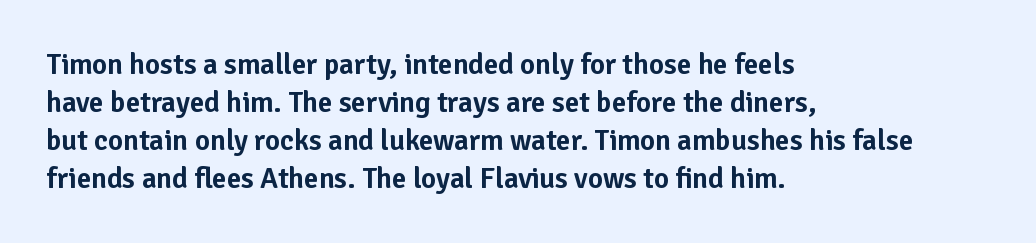
Nothing sits at the stroke ends, so this counts as sans-serif. Characters follow at the spacing the type designer built in. In terms of leading, this rendering sits right in the middle. Words float on clear page, feet unadorned. One-word summary of the alignment: left.
